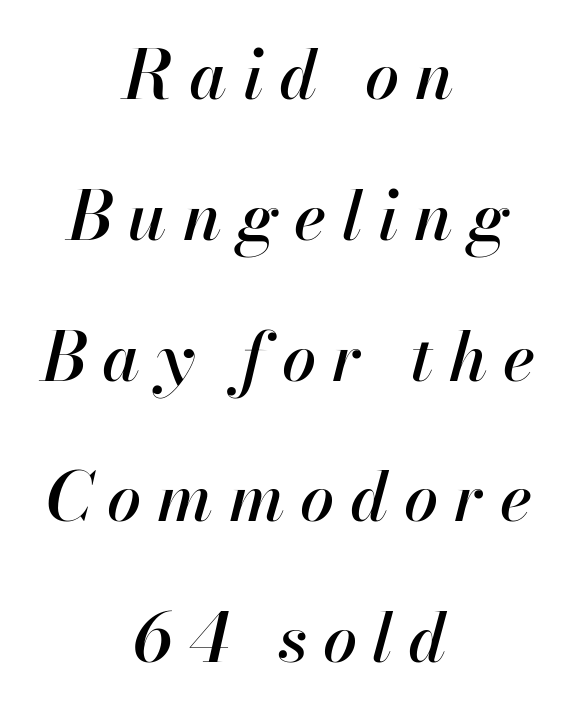
Q: Is the text italic (slanted)? A: Yes, it leans right by about 13 degrees.
Q: Is the text underlined? A: No.
Q: How is the paragraph aligned? A: Centered.
Q: Is the spacing between letters normal or unusually wide? A: Unusually wide.
Q: Is the spacing between lines tight, normal or loose? A: Loose.
Q: Width (condensed, normal, or wide)? A: Normal.
Q: Stroke contrast? A: High.
Q: x-height? A: Small.
Q: Monospaced? A: No.
